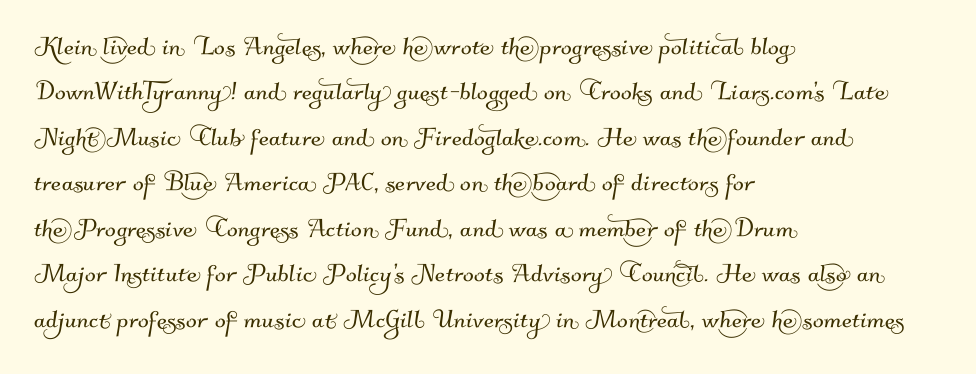
Q: Is the typeface a serif or a sans-serif typeface? A: Sans-serif.
Q: Is the text underlined? A: No.
Q: How is the paragraph aligned? A: Left-aligned.
Q: Is the spacing between letters normal or unusually wide? A: Normal.
Q: Is the spacing between lines tight, normal or loose? A: Normal.
Q: Width (condensed, normal, or wide)? A: Normal.
Q: Stroke contrast? A: Medium.
Q: x-height? A: Small.
Q: Monospaced? A: No.
